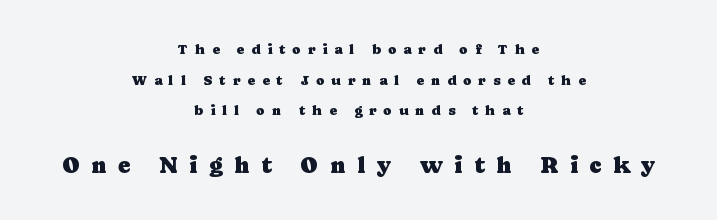
{"italic": "no", "underline": "no", "align": "center", "line_spacing": "loose", "line_spacing_ratio": 2.18, "letter_spacing": "wide", "letter_spacing_em": 0.5, "larger_block": "second", "size_ratio": 1.64, "glyph_px": 23}
